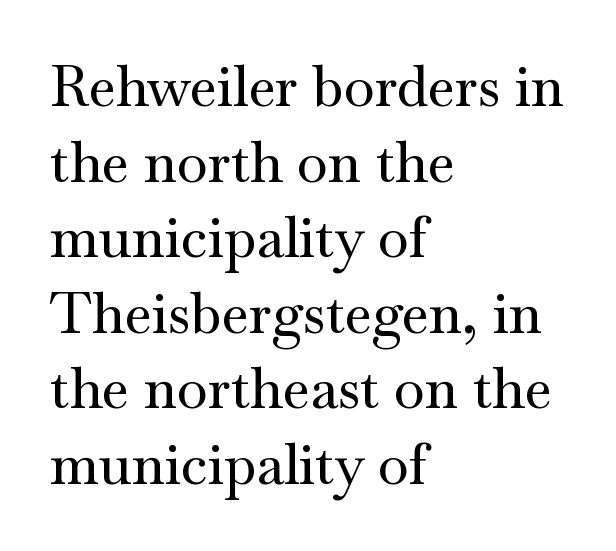
The image shows 56 px wide serif type, upright; set left-aligned, normal line spacing (1.35x), normal letter spacing, not underlined; medium stroke contrast and a small x-height.
